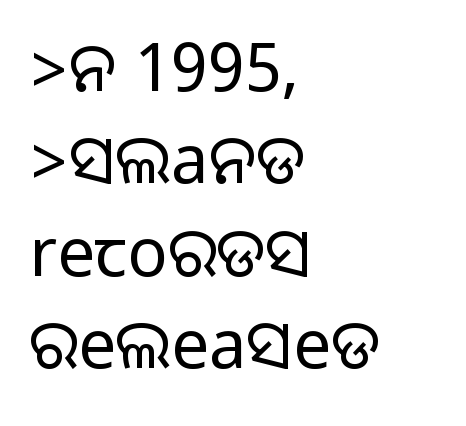
Every row of glyphs begins at an identical x-position on the left. The lettering holds an erect, upright posture throughout. Regarding serifs, this sample does without them. The letters advance in unequal steps, a hallmark of proportional type. Look at the tracking — it's just the regular setting, nothing added.
